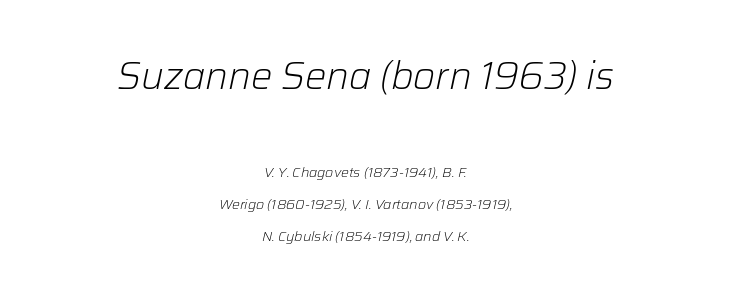
{"italic": "yes", "lean": "right", "slant_degrees": 12, "bold": "no", "weight": "light", "width": "normal", "stroke_contrast": "low", "x_height": "medium", "monospaced": "no", "underline": "no", "align": "center", "line_spacing": "loose", "line_spacing_ratio": 2.26, "letter_spacing": "normal", "letter_spacing_em": 0.0, "larger_block": "first", "size_ratio": 2.71, "glyph_px": 38}
